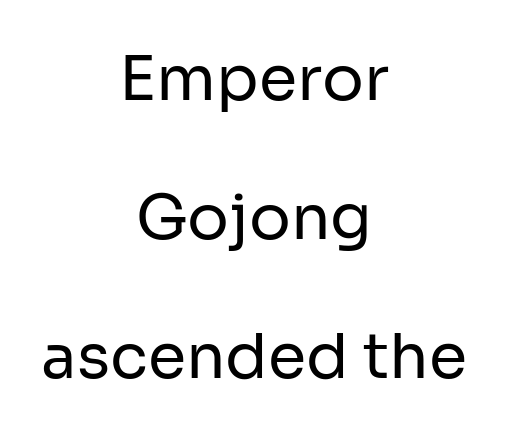
The image shows 62 px regular-weight sans-serif type, upright; set centered, loose line spacing (2.24x), normal letter spacing, not underlined; low stroke contrast and a medium x-height.
